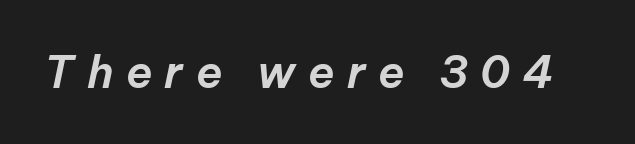
Q: Is the text italic (slanted)? A: Yes, it leans right by about 12 degrees.
Q: Is the text underlined? A: No.
Q: Is the spacing between letters normal or unusually wide? A: Unusually wide.
Q: Width (condensed, normal, or wide)? A: Normal.
Q: Stroke contrast? A: Low.
Q: x-height? A: Medium.
Q: Monospaced? A: No.
